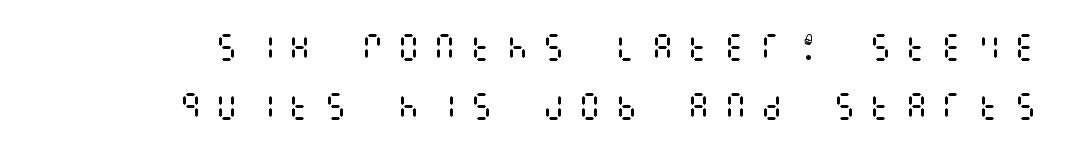
Q: Is the text bold? A: No.
Q: Is the text italic (slanted)? A: No, it is upright.
Q: Is the text underlined? A: No.
Q: Is the spacing between letters normal or unusually wide? A: Unusually wide.
Q: Is the spacing between lines tight, normal or loose? A: Loose.
Q: Width (condensed, normal, or wide)? A: Condensed.
Q: Stroke contrast? A: Medium.
Q: x-height? A: Large.
